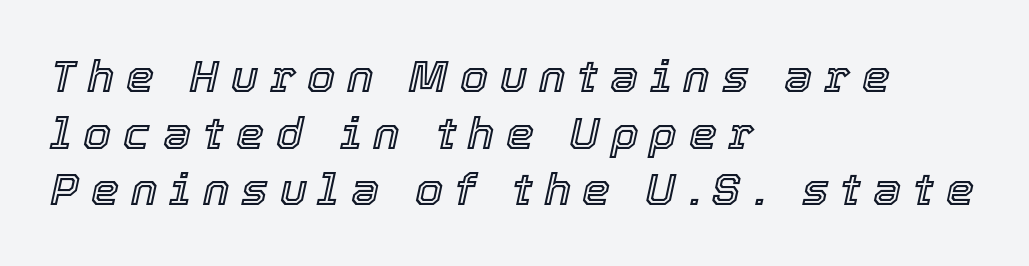
Q: Is the text italic (slanted)? A: Yes, it leans right by about 12 degrees.
Q: Is the text underlined? A: No.
Q: How is the paragraph aligned? A: Left-aligned.
Q: Is the spacing between letters normal or unusually wide? A: Unusually wide.
Q: Is the spacing between lines tight, normal or loose? A: Normal.
Q: Width (condensed, normal, or wide)? A: Normal.
Q: x-height? A: Medium.
Q: Monospaced? A: No.
